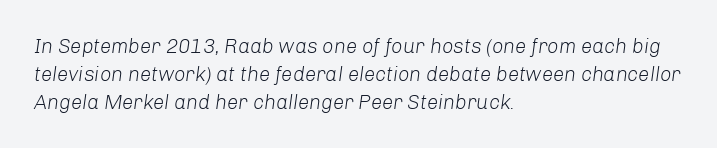
The image shows 20 px text type, italic (leaning right); set left-aligned, normal line spacing (1.39x), normal letter spacing, not underlined.
